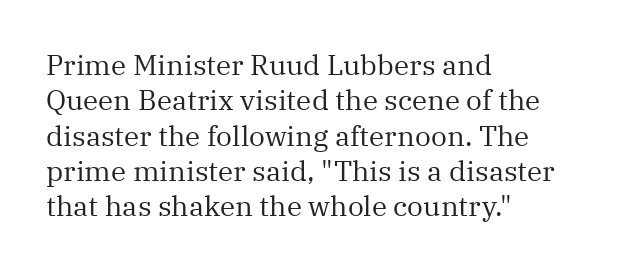
The image shows 28 px regular-weight serif type, upright; set left-aligned, normal line spacing (1.26x), normal letter spacing, not underlined; medium stroke contrast and a medium x-height.
